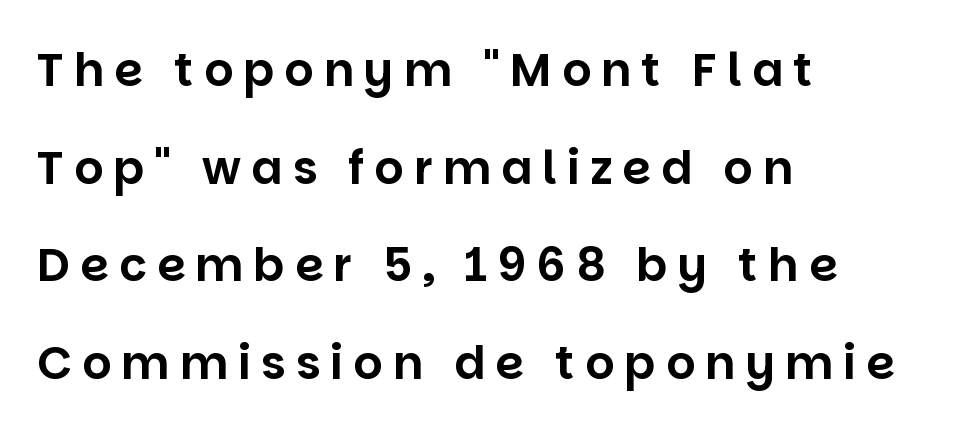
The image shows 46 px sans-serif type, upright; set left-aligned, loose line spacing (2.12x), unusually wide letter spacing (+0.22 em), not underlined; low stroke contrast and a large x-height.
